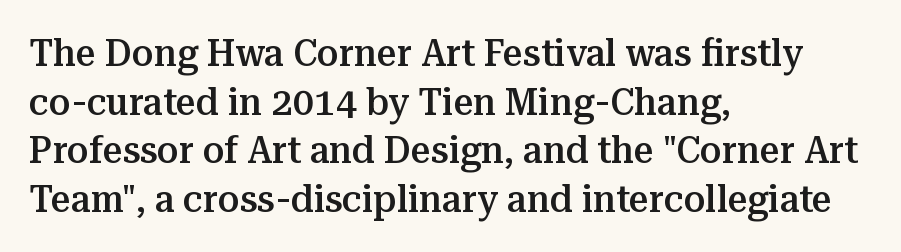
The image shows 39 px semibold serif type, upright; set left-aligned, normal line spacing (1.25x), normal letter spacing, not underlined; medium stroke contrast and a medium x-height.
